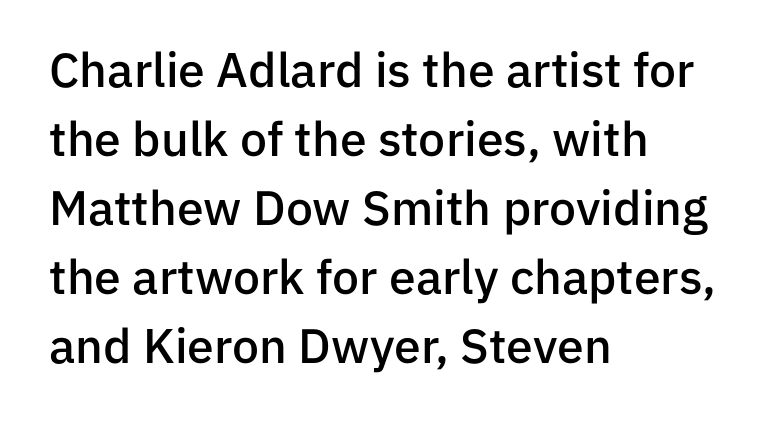
Reading down the column, the eye jumps a familiar distance to each next line. Proportional: the letters do not fall into vertical columns. Spacing between characters is what you'd get straight out of the box. A sans-serif font was chosen for this passage. Posture: vertical. Glance below the letters and you will spot only blank space.
